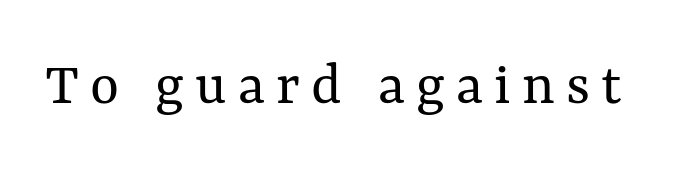
Q: Is the text bold? A: No.
Q: Is the text italic (slanted)? A: No, it is upright.
Q: Is the text underlined? A: No.
Q: Width (condensed, normal, or wide)? A: Normal.
Q: Stroke contrast? A: Medium.
Q: x-height? A: Medium.
Q: Monospaced? A: No.
